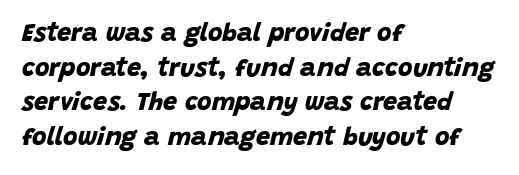
Caption: multi-line text, flush left, ragged right. Default kerning and tracking; the words read as compact shapes. Typographic density is high because the face is bold. Anything drawn beneath the words? Only blank space. The designer left line spacing at the default.
